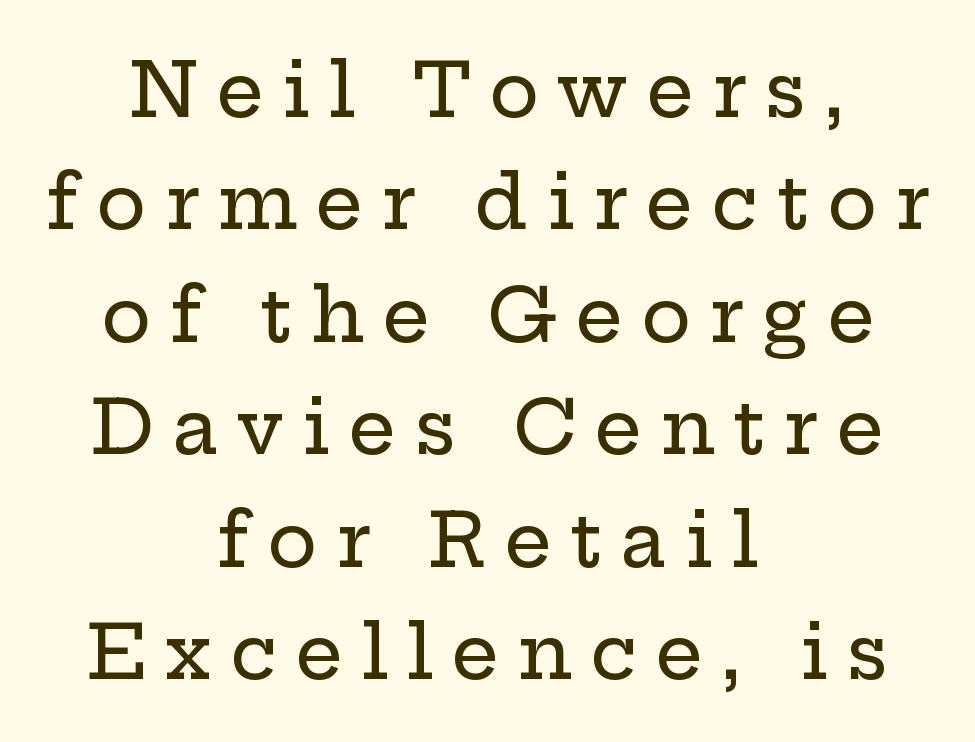
The image shows 75 px wide serif type, upright; set centered, normal line spacing (1.5x), unusually wide letter spacing (+0.24 em), not underlined; low stroke contrast and a medium x-height.
